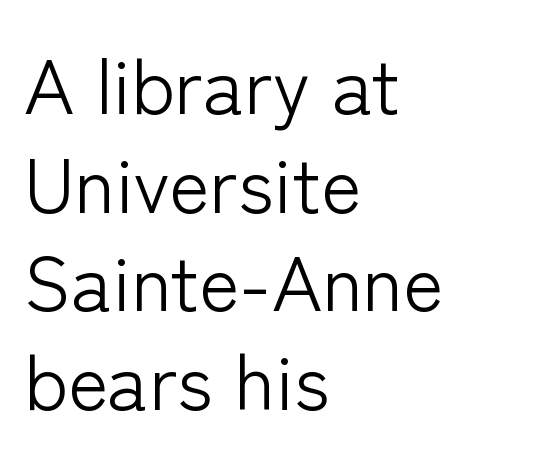
Descenders hang freely into open space. What kind of face is this? One without serifs — a sans. The setting favours the left margin, as ordinary paragraphs usually do. The weight would be labelled regular, book, light, or lighter still.
